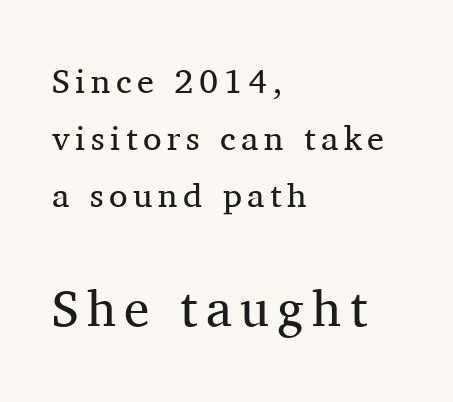
The letters advance in unequal steps, a hallmark of proportional type. The later block is typeset at a bigger size than the earlier block. Compared with typical paragraphs, the rows here are spaced about the same. Check the space under the baseline: it is left empty. A roman cut, with each character standing at attention.
